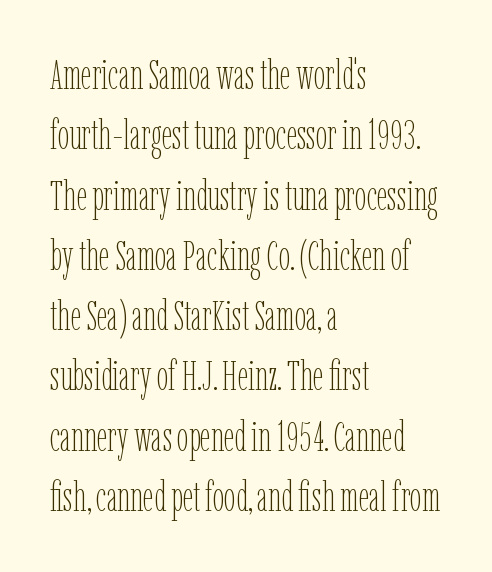
The image shows 41 px thin, condensed type, upright; set left-aligned, normal line spacing (1.47x), normal letter spacing, not underlined; low stroke contrast and a medium x-height.
